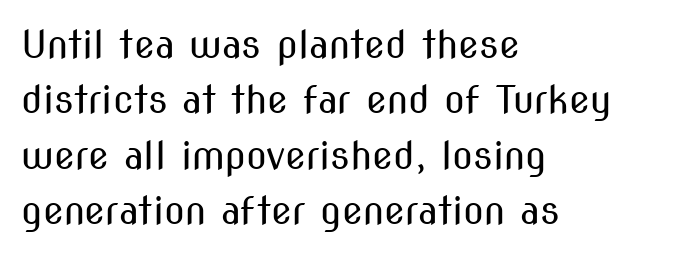
The image shows 38 px regular-weight, condensed sans-serif type, upright; set left-aligned, normal line spacing (1.46x), normal letter spacing, not underlined; medium stroke contrast and a medium x-height.
